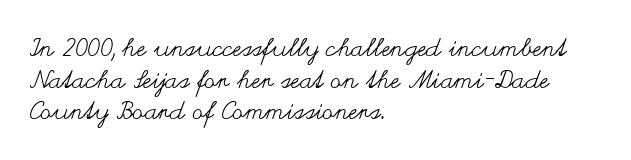
The image shows 25 px text type; set left-aligned, normal line spacing (1.27x), normal letter spacing, not underlined.
